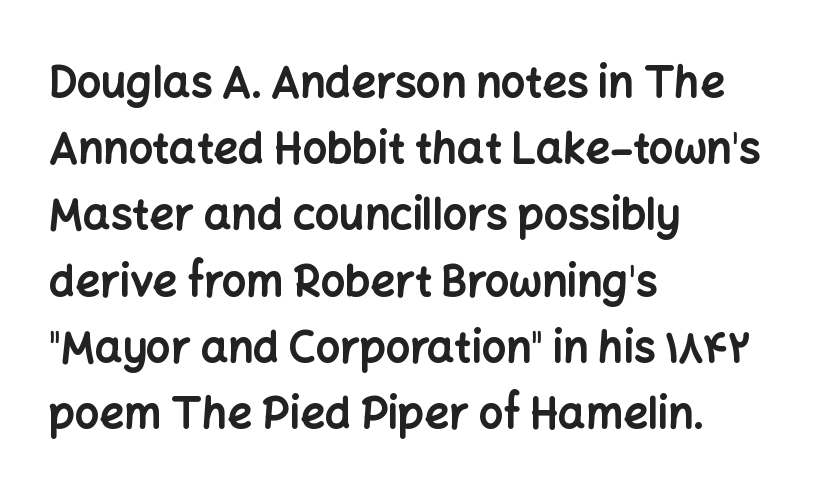
{"serif": "no", "italic": "no", "bold": "yes", "weight": "bold", "width": "normal", "stroke_contrast": "low", "x_height": "medium", "monospaced": "no", "underline": "no", "align": "left", "line_spacing": "normal", "line_spacing_ratio": 1.54, "letter_spacing": "normal", "letter_spacing_em": 0.0, "glyph_px": 43}
